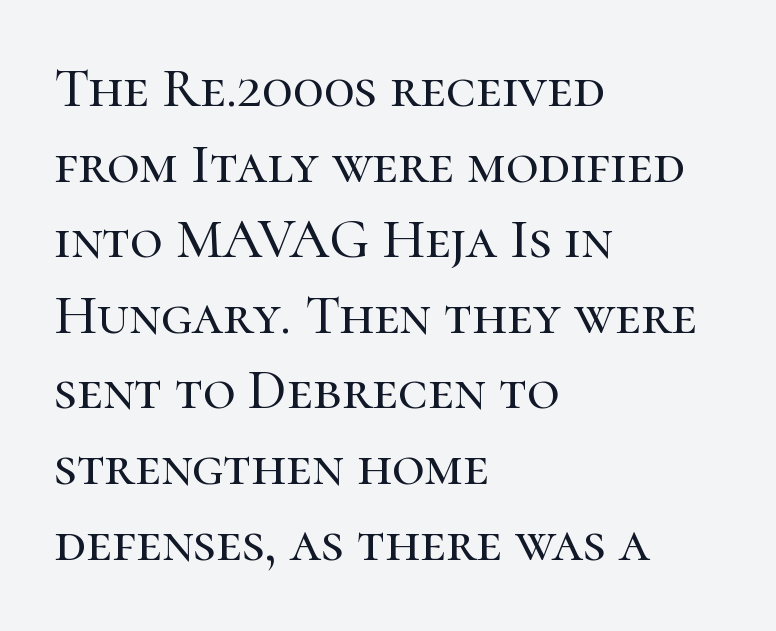
Caption: standard tracking, unaltered. This sample uses a serif face. The face used here is proportionally spaced, like ordinary book or web type. Quick note: not italic, upright. The text block is weighted toward the left margin, trailing off unevenly rightward.
